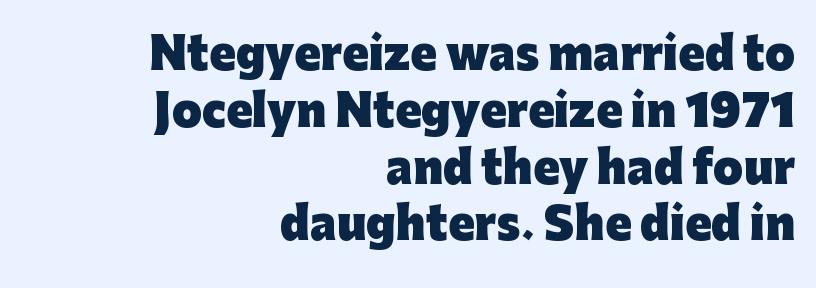
The image shows 43 px heavy sans-serif type, upright; set right-aligned, normal line spacing (1.32x), normal letter spacing, not underlined; low stroke contrast and a medium x-height.
